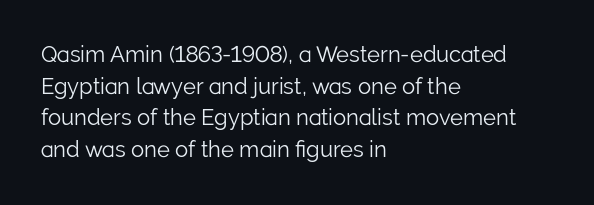
{"italic": "no", "bold": "no", "underline": "no", "align": "left", "line_spacing": "normal", "line_spacing_ratio": 1.44, "letter_spacing": "normal", "letter_spacing_em": 0.0, "glyph_px": 22}
